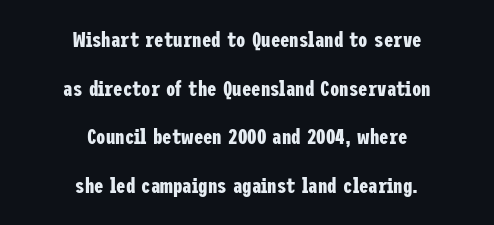
{"italic": "no", "bold": "yes", "underline": "no", "align": "center", "line_spacing": "loose", "line_spacing_ratio": 2.31, "letter_spacing": "normal", "letter_spacing_em": 0.0, "glyph_px": 21}
